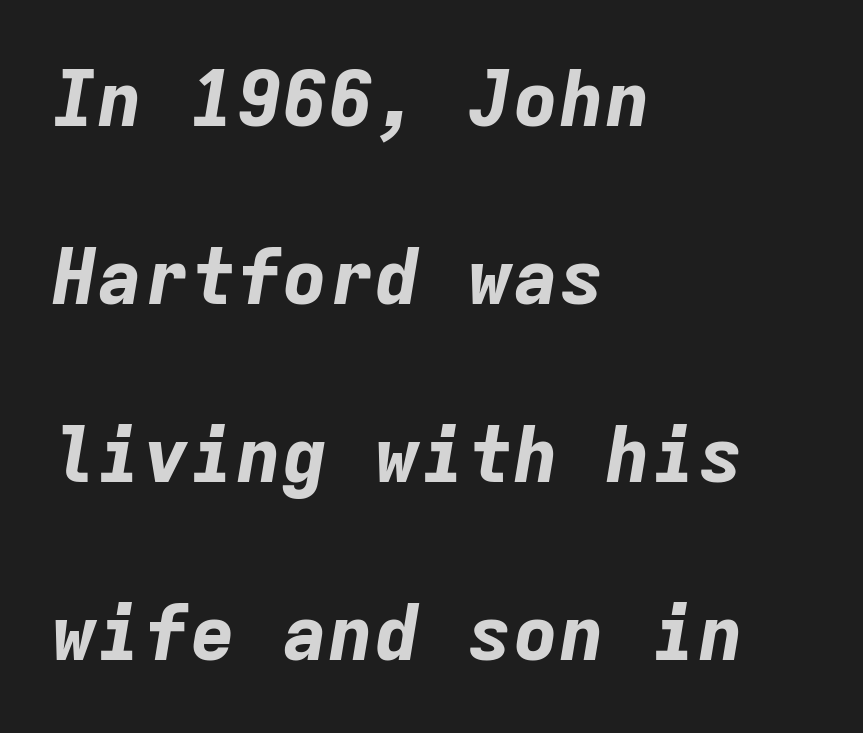
Q: Is the text bold? A: Yes.
Q: Is the text italic (slanted)? A: Yes, it leans right by about 9 degrees.
Q: Is the text underlined? A: No.
Q: How is the paragraph aligned? A: Left-aligned.
Q: Is the spacing between letters normal or unusually wide? A: Normal.
Q: Is the spacing between lines tight, normal or loose? A: Loose.
Q: Width (condensed, normal, or wide)? A: Normal.
Q: Stroke contrast? A: Low.
Q: x-height? A: Medium.
Q: Monospaced? A: Yes.
